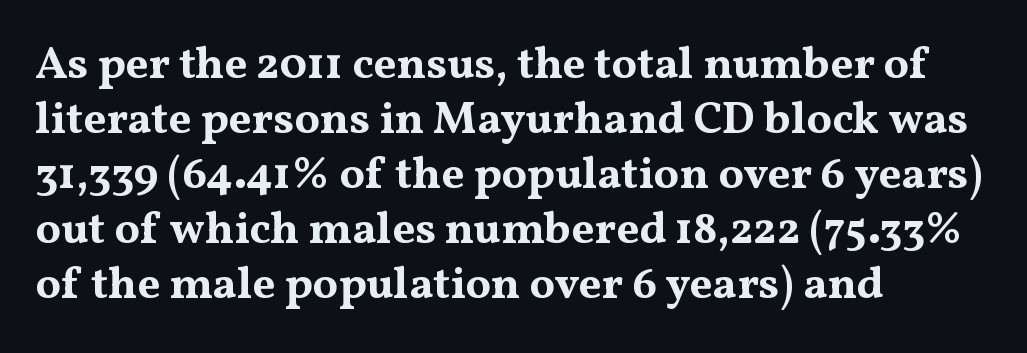
Q: Is the text bold? A: Yes.
Q: Is the text italic (slanted)? A: No, it is upright.
Q: Is the typeface a serif or a sans-serif typeface? A: Serif.
Q: Is the text underlined? A: No.
Q: How is the paragraph aligned? A: Left-aligned.
Q: Is the spacing between letters normal or unusually wide? A: Normal.
Q: Width (condensed, normal, or wide)? A: Wide.
Q: Stroke contrast? A: Medium.
Q: x-height? A: Medium.
Q: Monospaced? A: No.
